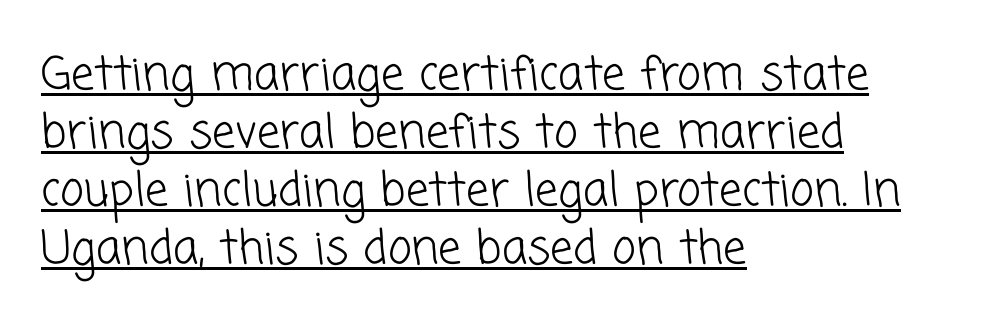
{"serif": "no", "bold": "no", "weight": "light", "width": "normal", "stroke_contrast": "low", "x_height": "medium", "monospaced": "no", "underline": "yes", "align": "left", "line_spacing": "normal", "line_spacing_ratio": 1.26, "letter_spacing": "normal", "letter_spacing_em": 0.0, "glyph_px": 46}
